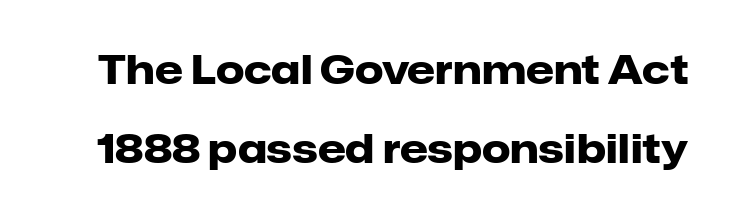
{"serif": "no", "italic": "no", "bold": "yes", "weight": "heavy", "width": "normal", "stroke_contrast": "low", "x_height": "medium", "monospaced": "no", "underline": "no", "line_spacing": "loose", "line_spacing_ratio": 1.97, "letter_spacing": "normal", "letter_spacing_em": 0.0, "glyph_px": 40}
